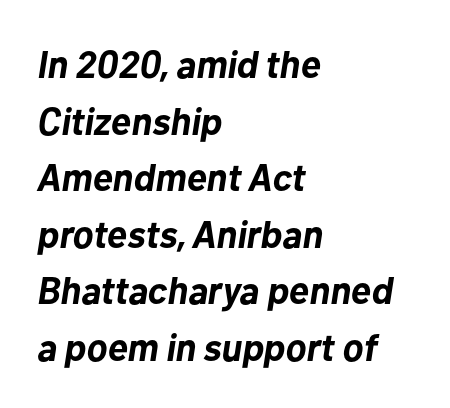
Is this a fixed-width face? No — the glyphs have proportional, varying widths. It's the slanting kind of type. This sample is left-justified, so line endings fall wherever the words run out. Vertical spacing — default. The letterforms sit shoulder to shoulder at normal distance.
